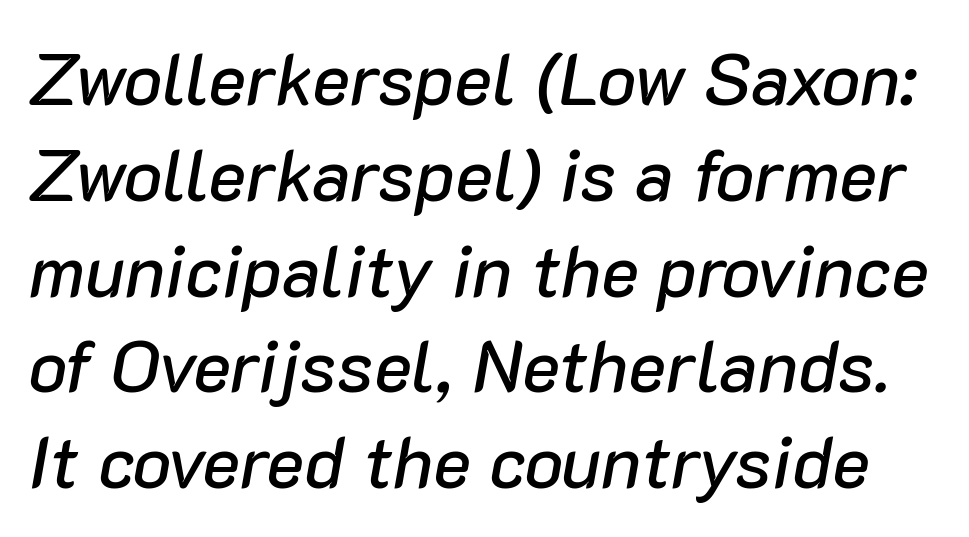
Q: Is the text italic (slanted)? A: Yes, it leans right by about 10 degrees.
Q: Is the text underlined? A: No.
Q: Is the spacing between letters normal or unusually wide? A: Normal.
Q: Is the spacing between lines tight, normal or loose? A: Normal.
Q: Width (condensed, normal, or wide)? A: Normal.
Q: Stroke contrast? A: Low.
Q: x-height? A: Medium.
Q: Monospaced? A: No.
